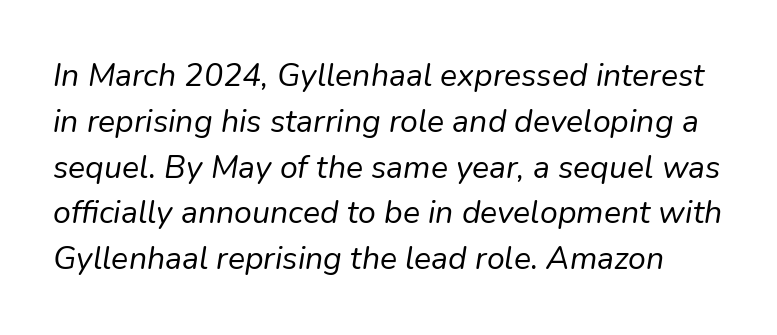
No heavy texture on the line: the type isn't bold. Here the designer chose a conventional face with non-uniform glyph widths. There's an unmistakable incline to the writing here. Reading down the column, the eye jumps a familiar distance to each next line. The area under the type is left untouched. Words appear dense and cohesive because spacing is normal.
